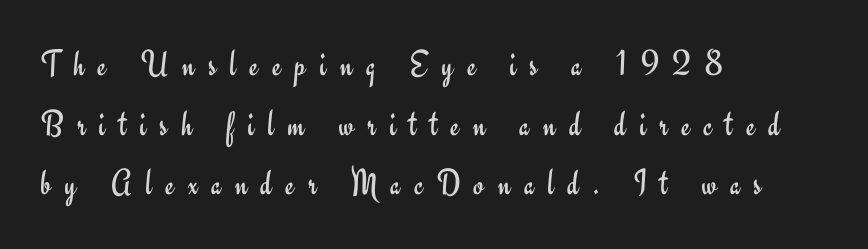
{"serif": "no", "bold": "no", "weight": "regular", "width": "normal", "stroke_contrast": "low", "x_height": "small", "monospaced": "no", "underline": "no", "align": "left", "line_spacing": "normal", "line_spacing_ratio": 1.61, "letter_spacing": "wide", "letter_spacing_em": 0.37, "glyph_px": 37}
